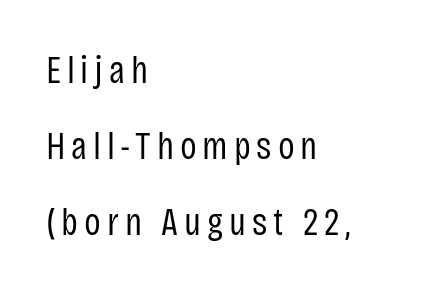
{"serif": "no", "italic": "no", "bold": "no", "weight": "regular", "width": "condensed", "stroke_contrast": "low", "x_height": "large", "monospaced": "no", "underline": "no", "align": "left", "line_spacing": "loose", "line_spacing_ratio": 1.95, "glyph_px": 39}
